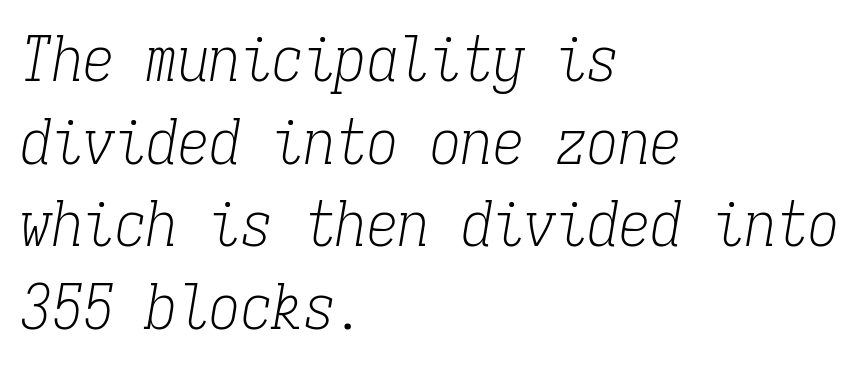
The image shows 63 px light, condensed serif type, italic (leaning right), monospaced; set left-aligned, normal line spacing (1.31x), normal letter spacing, not underlined; low stroke contrast and a medium x-height.
